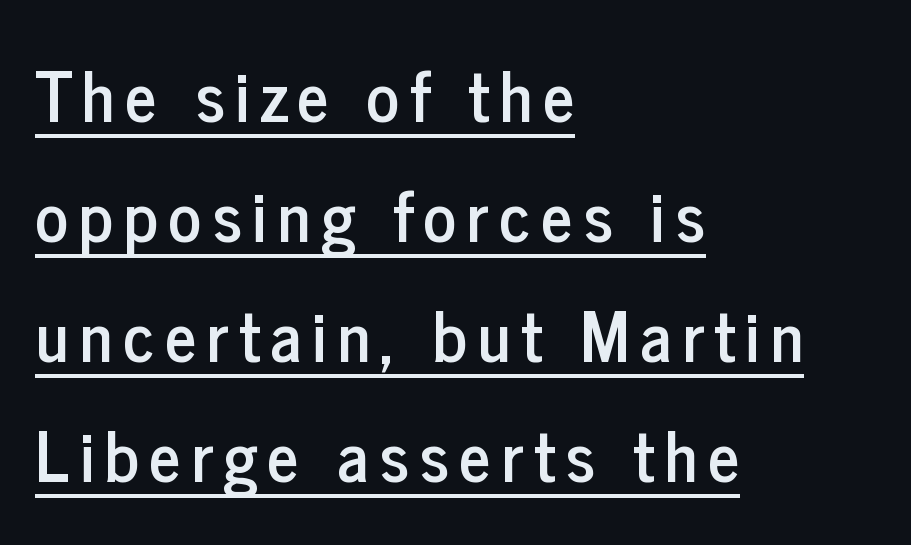
{"serif": "no", "italic": "no", "width": "condensed", "stroke_contrast": "low", "x_height": "medium", "monospaced": "no", "underline": "yes", "align": "left", "line_spacing_ratio": 1.74, "glyph_px": 69}
